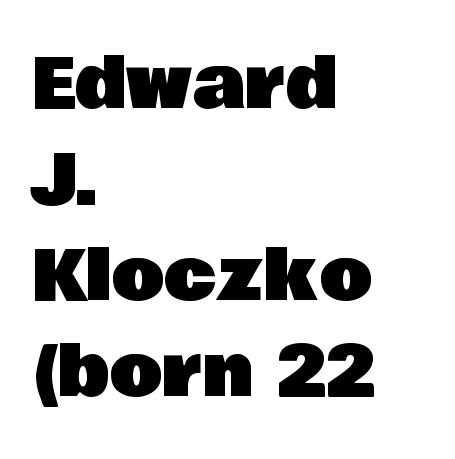
Spacing between characters is what you'd get straight out of the box. Leftover space on each line is placed entirely after the last word. Underlining? Definitely not there. Successive baselines arrive at the customary interval. These lines are rendered in a variable-pitch font. When letters stand straight like this, we call the style roman or upright.
